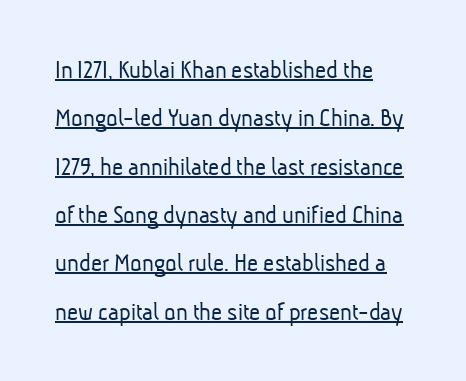
The image shows 27 px text type; set left-aligned, line spacing 1.79x, normal letter spacing, underlined.
